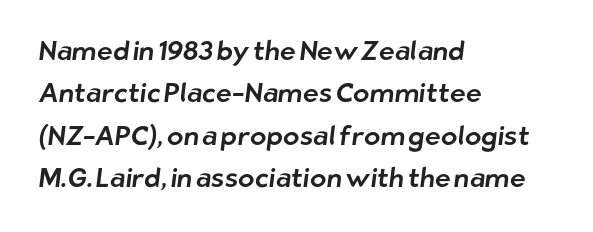
The compositor pushed each line to the left boundary. The passage shown stacks its lines at a standard gap. You could call the tracking neutral — neither tight nor loose. The string is rendered with underlining switched off.
